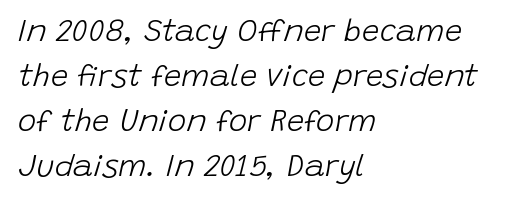
{"italic": "yes", "lean": "right", "slant_degrees": 15, "bold": "no", "weight": "light", "width": "normal", "stroke_contrast": "low", "x_height": "large", "monospaced": "no", "underline": "no", "align": "left", "line_spacing": "normal", "line_spacing_ratio": 1.45, "letter_spacing": "normal", "letter_spacing_em": 0.0, "glyph_px": 31}
